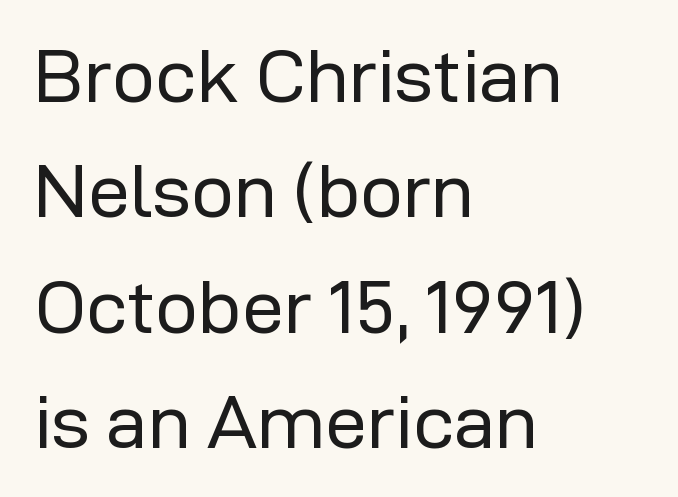
{"serif": "no", "italic": "no", "bold": "no", "weight": "regular", "width": "normal", "stroke_contrast": "low", "x_height": "medium", "monospaced": "no", "underline": "no", "align": "left", "line_spacing": "normal", "line_spacing_ratio": 1.54, "letter_spacing": "normal", "letter_spacing_em": 0.0, "glyph_px": 75}
